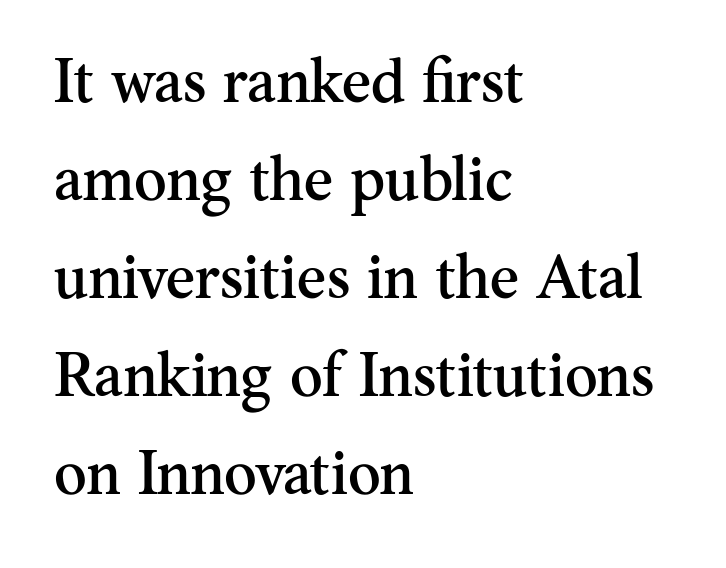
{"serif": "yes", "italic": "no", "width": "normal", "stroke_contrast": "medium", "x_height": "small", "monospaced": "no", "underline": "no", "align": "left", "line_spacing": "normal", "line_spacing_ratio": 1.58, "letter_spacing": "normal", "letter_spacing_em": 0.0, "glyph_px": 62}
